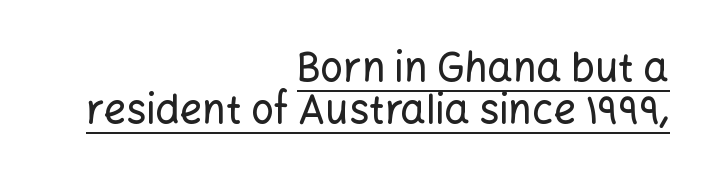
Q: Is the text italic (slanted)? A: No, it is upright.
Q: Is the typeface a serif or a sans-serif typeface? A: Sans-serif.
Q: Is the text underlined? A: Yes.
Q: How is the paragraph aligned? A: Right-aligned.
Q: Is the spacing between letters normal or unusually wide? A: Normal.
Q: Is the spacing between lines tight, normal or loose? A: Tight.
Q: Width (condensed, normal, or wide)? A: Normal.
Q: Stroke contrast? A: Low.
Q: x-height? A: Medium.
Q: Monospaced? A: No.
